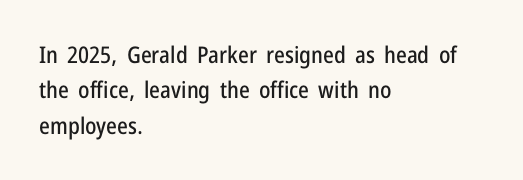
{"italic": "no", "underline": "no", "align": "left", "line_spacing": "normal", "line_spacing_ratio": 1.54, "letter_spacing": "normal", "letter_spacing_em": 0.0, "glyph_px": 23}
